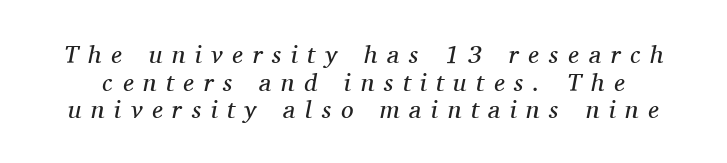
{"italic": "yes", "lean": "right", "slant_degrees": 11, "bold": "no", "underline": "no", "line_spacing": "tight", "line_spacing_ratio": 1.11, "letter_spacing": "wide", "letter_spacing_em": 0.39, "glyph_px": 25}
